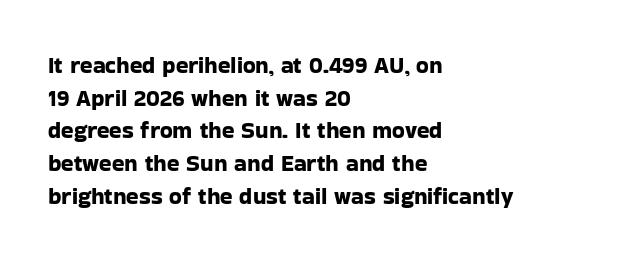
The image shows 23 px text type, upright; set left-aligned, normal line spacing (1.42x), normal letter spacing, not underlined.
